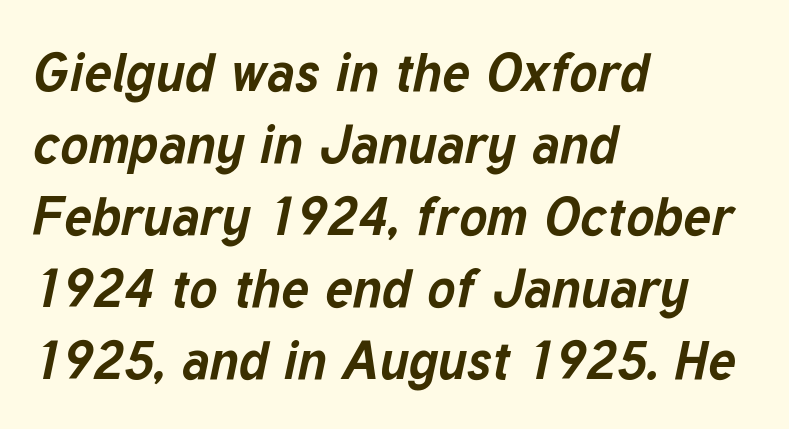
{"italic": "yes", "lean": "right", "slant_degrees": 12, "bold": "yes", "weight": "bold", "width": "normal", "stroke_contrast": "low", "x_height": "medium", "monospaced": "no", "underline": "no", "align": "left", "line_spacing": "normal", "line_spacing_ratio": 1.36, "letter_spacing": "normal", "letter_spacing_em": 0.0, "glyph_px": 53}
